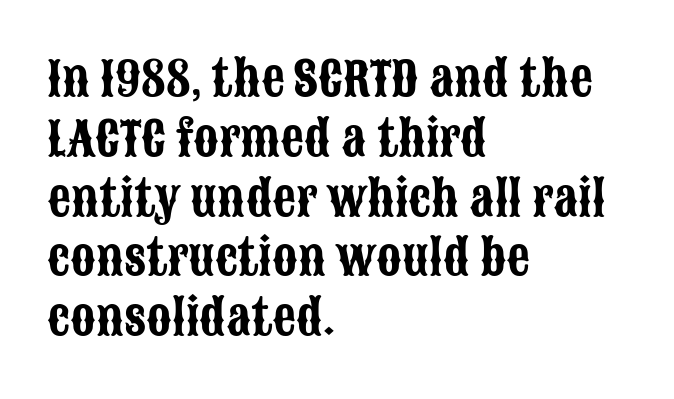
Q: Is the text italic (slanted)? A: No, it is upright.
Q: Is the typeface a serif or a sans-serif typeface? A: Sans-serif.
Q: Is the text underlined? A: No.
Q: How is the paragraph aligned? A: Left-aligned.
Q: Is the spacing between letters normal or unusually wide? A: Normal.
Q: Is the spacing between lines tight, normal or loose? A: Normal.
Q: Width (condensed, normal, or wide)? A: Condensed.
Q: Stroke contrast? A: Low.
Q: x-height? A: Large.
Q: Monospaced? A: No.
